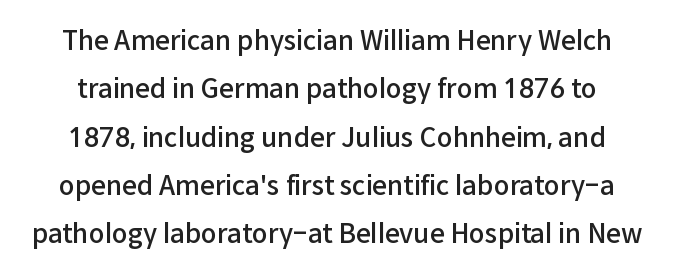
{"italic": "no", "bold": "semi", "underline": "no", "line_spacing_ratio": 1.86, "letter_spacing": "normal", "letter_spacing_em": 0.0, "glyph_px": 26}
